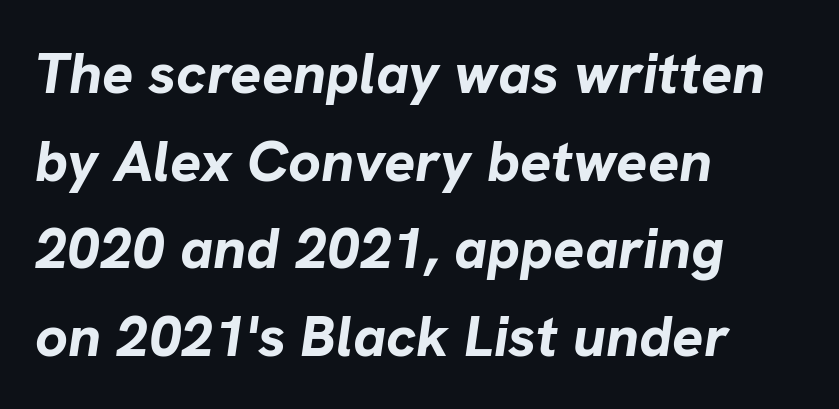
Plenty of ink on the page — the face is bold. Slant detected: the letters are inclined. A bare baseline throughout the passage. The letters advance in unequal steps, a hallmark of proportional type.
